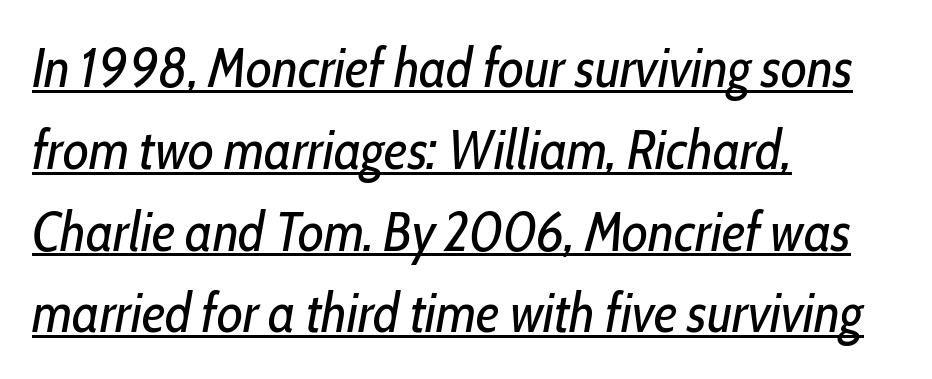
The image shows 56 px regular-weight, condensed type, italic (leaning right); set left-aligned, normal line spacing (1.46x), normal letter spacing, underlined; low stroke contrast and a medium x-height.
